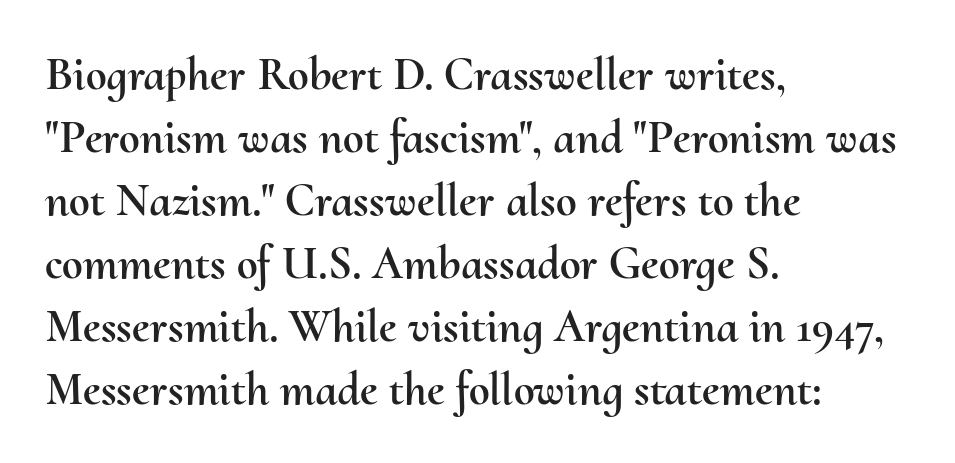
Q: Is the text italic (slanted)? A: No, it is upright.
Q: Is the text underlined? A: No.
Q: How is the paragraph aligned? A: Left-aligned.
Q: Is the spacing between letters normal or unusually wide? A: Normal.
Q: Is the spacing between lines tight, normal or loose? A: Normal.
Q: Width (condensed, normal, or wide)? A: Normal.
Q: Stroke contrast? A: Medium.
Q: x-height? A: Small.
Q: Monospaced? A: No.
